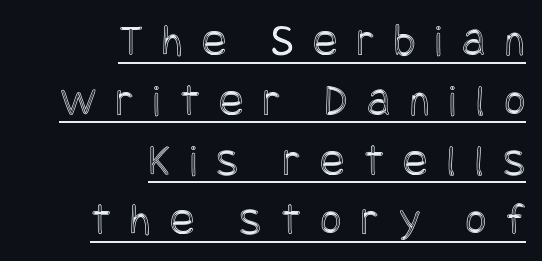
{"italic": "no", "width": "condensed", "x_height": "large", "underline": "yes", "align": "right", "line_spacing": "normal", "line_spacing_ratio": 1.3, "letter_spacing": "wide", "letter_spacing_em": 0.42, "glyph_px": 46}
